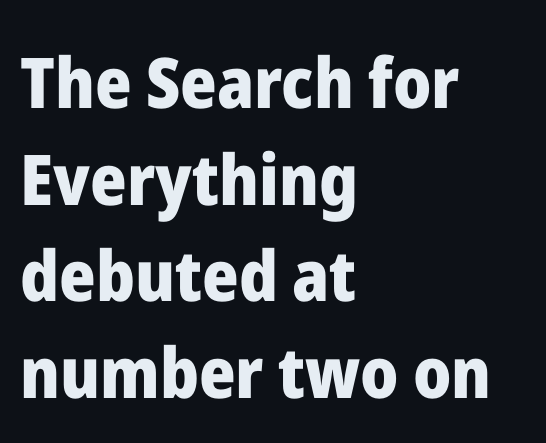
Q: Is the text bold? A: Yes.
Q: Is the text italic (slanted)? A: No, it is upright.
Q: Is the typeface a serif or a sans-serif typeface? A: Sans-serif.
Q: Is the text underlined? A: No.
Q: How is the paragraph aligned? A: Left-aligned.
Q: Is the spacing between letters normal or unusually wide? A: Normal.
Q: Is the spacing between lines tight, normal or loose? A: Normal.
Q: Width (condensed, normal, or wide)? A: Normal.
Q: Stroke contrast? A: Low.
Q: x-height? A: Medium.
Q: Monospaced? A: No.
